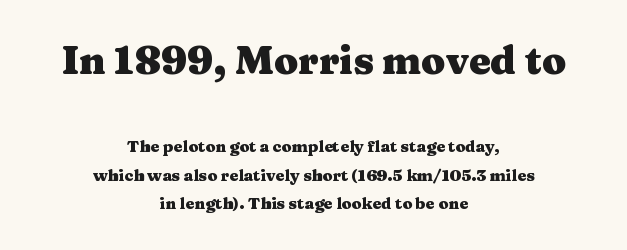
The paragraph shown floats in the horizontal middle. Typesetter's note — upper block bumped up in size, lower block left smaller. Looks like regular typesetting: each glyph gets only the width it needs. Underlining? Definitely not there. These words are printed bold, with thick strokes throughout. The gaps between neighbouring characters are ordinary and unremarkable.
